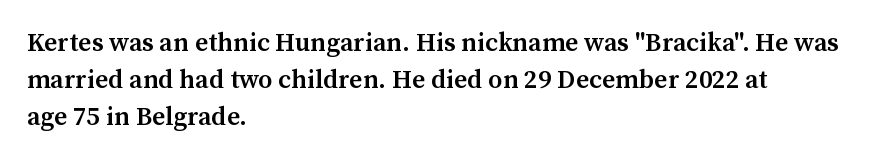
The image shows 26 px text type, upright; set left-aligned, normal line spacing (1.43x), normal letter spacing, not underlined.
